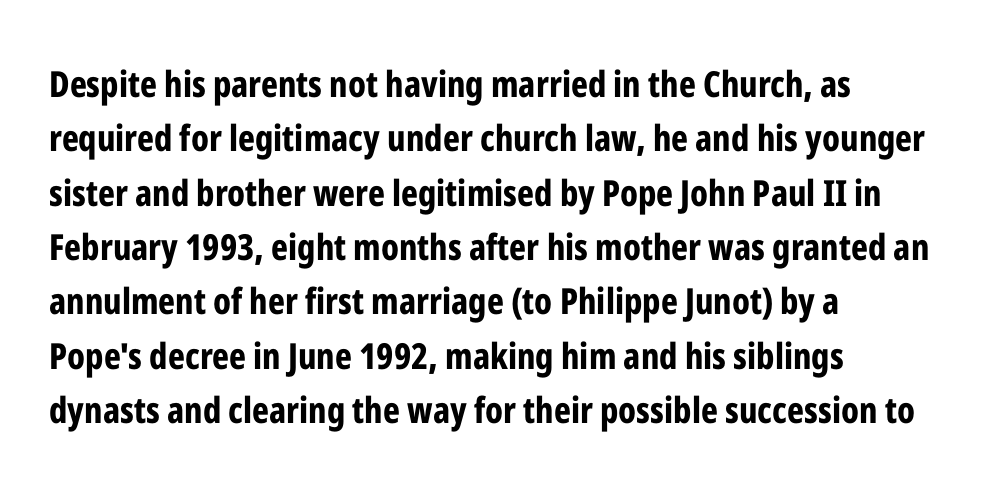
Q: Is the text bold? A: Yes.
Q: Is the text italic (slanted)? A: No, it is upright.
Q: Is the typeface a serif or a sans-serif typeface? A: Sans-serif.
Q: Is the text underlined? A: No.
Q: How is the paragraph aligned? A: Left-aligned.
Q: Is the spacing between letters normal or unusually wide? A: Normal.
Q: Is the spacing between lines tight, normal or loose? A: Normal.
Q: Width (condensed, normal, or wide)? A: Condensed.
Q: Stroke contrast? A: Low.
Q: x-height? A: Medium.
Q: Monospaced? A: No.
